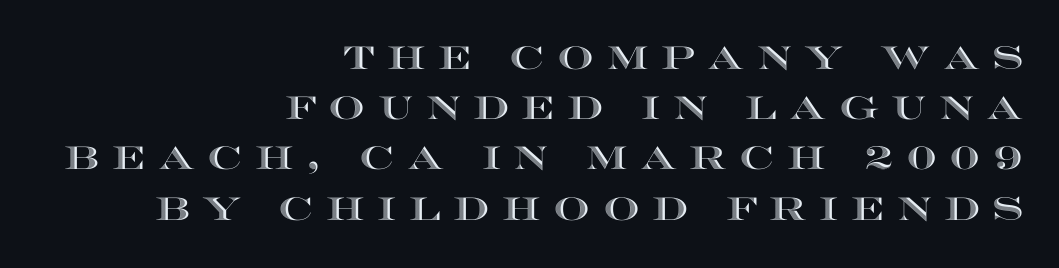
{"italic": "no", "width": "wide", "x_height": "large", "monospaced": "no", "underline": "no", "align": "right", "line_spacing": "normal", "line_spacing_ratio": 1.57, "letter_spacing": "wide", "letter_spacing_em": 0.39, "glyph_px": 32}
